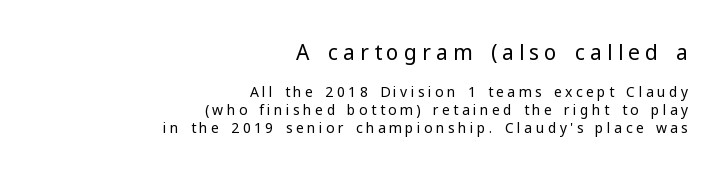
{"italic": "no", "bold": "no", "underline": "no", "align": "right", "line_spacing": "normal", "line_spacing_ratio": 1.32, "letter_spacing": "wide", "letter_spacing_em": 0.24, "larger_block": "first", "size_ratio": 1.5, "glyph_px": 21}
